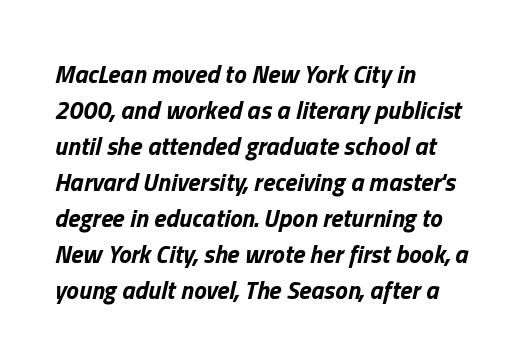
{"italic": "yes", "lean": "right", "slant_degrees": 13, "bold": "yes", "underline": "no", "align": "left", "line_spacing": "normal", "line_spacing_ratio": 1.44, "letter_spacing": "normal", "letter_spacing_em": 0.0, "glyph_px": 25}
